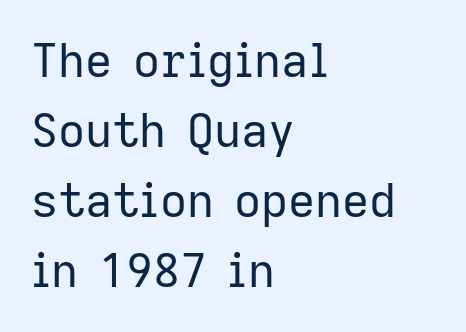
Horizontal bands of white between lines are of average thickness. The glyphs are unaccompanied by any horizontal stroke below them. Note the varied advance widths — an 'i' is clearly narrower than an 'm'. The typesetter chose a ragged-right arrangement here. Nope, not italic — everything's standing straight.
